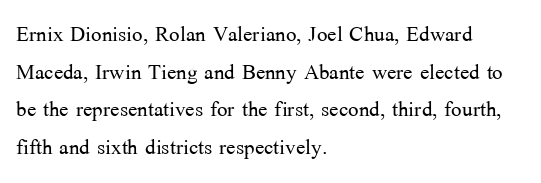
Q: Is the text bold? A: No.
Q: Is the text italic (slanted)? A: No, it is upright.
Q: Is the typeface a serif or a sans-serif typeface? A: Serif.
Q: Is the text underlined? A: No.
Q: How is the paragraph aligned? A: Left-aligned.
Q: Is the spacing between letters normal or unusually wide? A: Normal.
Q: Is the spacing between lines tight, normal or loose? A: Normal.
Q: Width (condensed, normal, or wide)? A: Normal.
Q: Stroke contrast? A: Medium.
Q: x-height? A: Medium.
Q: Monospaced? A: No.
